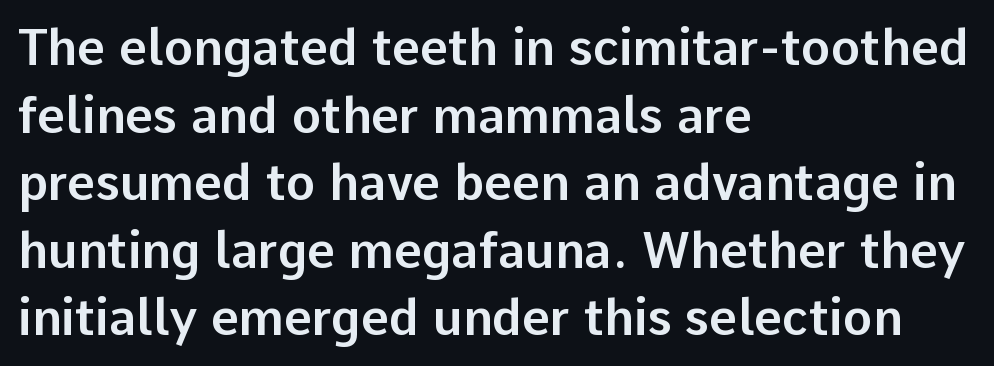
The letters advance in unequal steps, a hallmark of proportional type. Here the glyphs are tracked normally, forming tight word shapes. Anything drawn beneath the words? Only blank space. The rows are spaced the way most documents space them.
